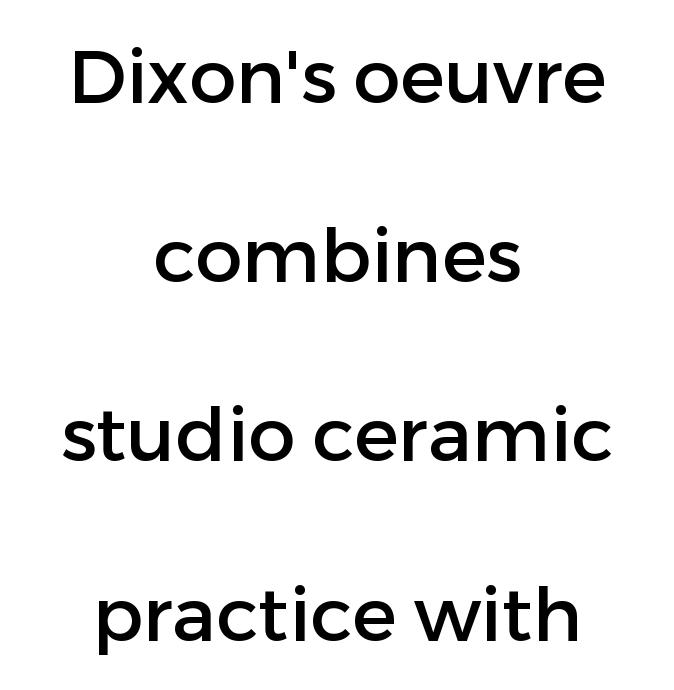
{"serif": "no", "italic": "no", "width": "normal", "stroke_contrast": "low", "x_height": "medium", "monospaced": "no", "underline": "no", "align": "center", "line_spacing": "loose", "line_spacing_ratio": 2.39, "letter_spacing": "normal", "letter_spacing_em": 0.0, "glyph_px": 75}
